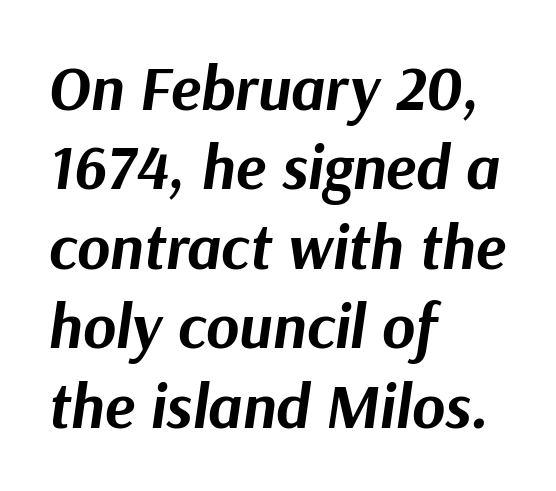
The image shows 63 px bold type, italic (leaning right); set left-aligned, normal line spacing (1.26x), normal letter spacing, not underlined; medium stroke contrast and a medium x-height.
